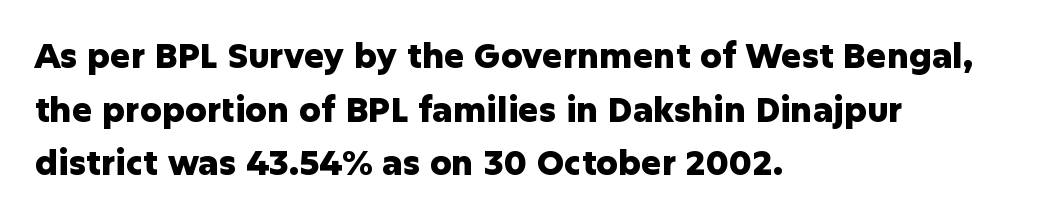
Q: Is the text bold? A: Yes.
Q: Is the text italic (slanted)? A: No, it is upright.
Q: Is the typeface a serif or a sans-serif typeface? A: Sans-serif.
Q: Is the text underlined? A: No.
Q: How is the paragraph aligned? A: Left-aligned.
Q: Is the spacing between letters normal or unusually wide? A: Normal.
Q: Is the spacing between lines tight, normal or loose? A: Normal.
Q: Width (condensed, normal, or wide)? A: Normal.
Q: Stroke contrast? A: Low.
Q: x-height? A: Medium.
Q: Monospaced? A: No.
